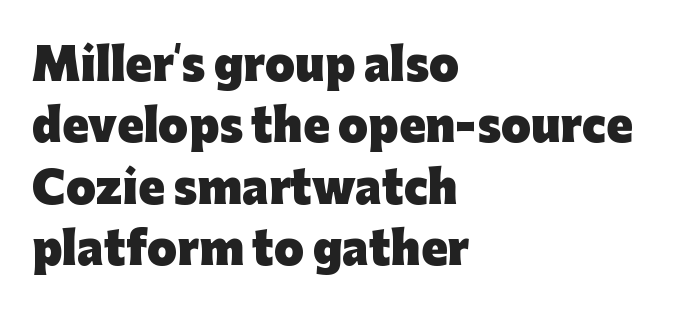
{"serif": "no", "italic": "no", "bold": "yes", "weight": "heavy", "width": "normal", "stroke_contrast": "low", "x_height": "medium", "monospaced": "no", "underline": "no", "align": "left", "line_spacing": "normal", "line_spacing_ratio": 1.43, "letter_spacing": "normal", "letter_spacing_em": 0.0, "glyph_px": 43}
